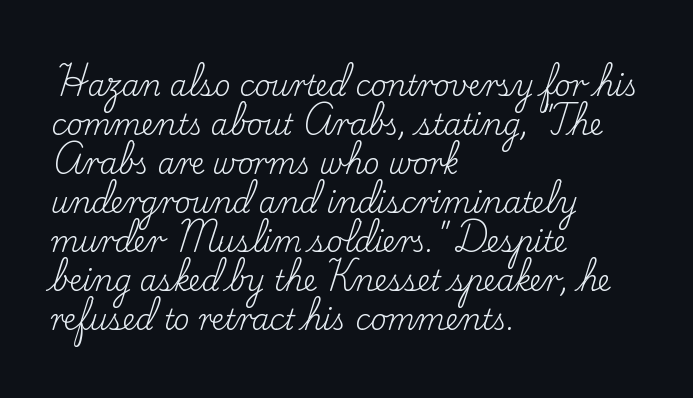
{"serif": "yes", "bold": "no", "weight": "regular", "width": "normal", "stroke_contrast": "low", "x_height": "small", "monospaced": "no", "underline": "no", "align": "left", "line_spacing": "normal", "line_spacing_ratio": 1.39, "letter_spacing": "normal", "letter_spacing_em": 0.0, "glyph_px": 28}
